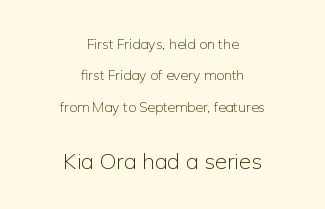
{"italic": "no", "bold": "no", "underline": "no", "align": "center", "line_spacing": "loose", "line_spacing_ratio": 2.24, "letter_spacing": "normal", "letter_spacing_em": 0.0, "larger_block": "second", "size_ratio": 1.57, "glyph_px": 22}
